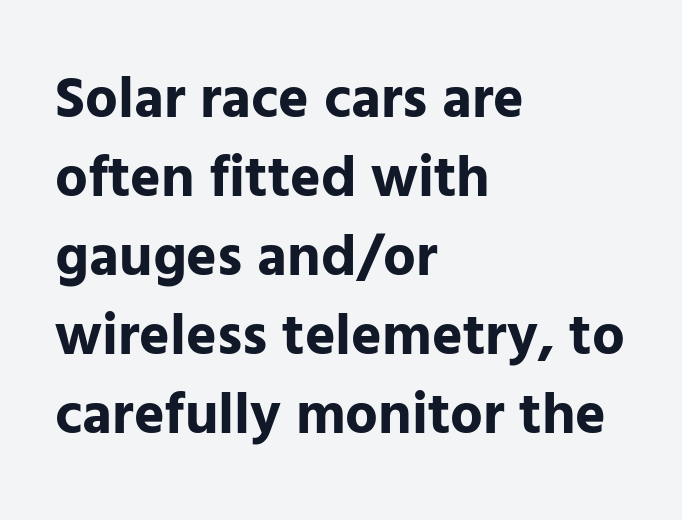
{"serif": "no", "italic": "no", "bold": "yes", "weight": "bold", "width": "normal", "stroke_contrast": "low", "x_height": "medium", "monospaced": "no", "underline": "no", "align": "left", "line_spacing": "normal", "line_spacing_ratio": 1.36, "letter_spacing": "normal", "letter_spacing_em": 0.0, "glyph_px": 58}
